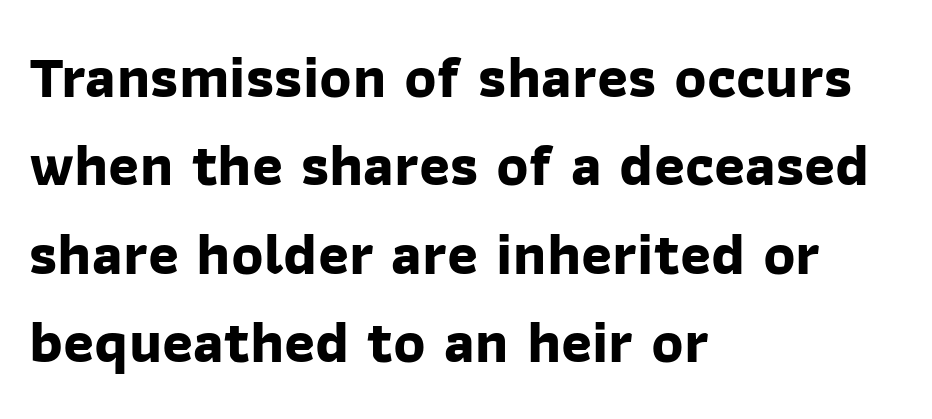
Q: Is the text bold? A: Yes.
Q: Is the typeface a serif or a sans-serif typeface? A: Sans-serif.
Q: Is the text underlined? A: No.
Q: How is the paragraph aligned? A: Left-aligned.
Q: Is the spacing between letters normal or unusually wide? A: Normal.
Q: Is the spacing between lines tight, normal or loose? A: Normal.
Q: Width (condensed, normal, or wide)? A: Normal.
Q: Stroke contrast? A: Low.
Q: x-height? A: Medium.
Q: Monospaced? A: No.
